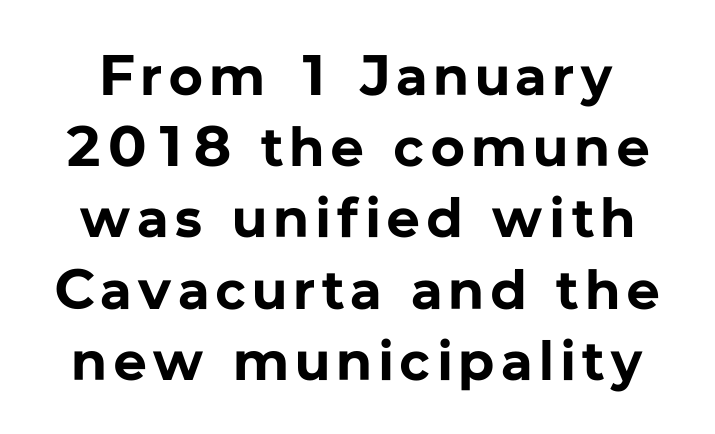
This rendering features lettering with no underline. A dark, heavy texture on the line: the type is bold. In terms of letterform style, serifs are entirely absent. This block has exactly the height ordinary leading produces. You could not count columns in this text — the font is proportionally spaced. Is there any slant? The stems are plumb.
